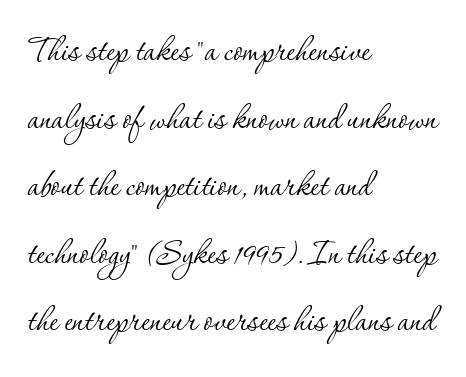
The font family rendered here belongs to the serif group. Notice how the passage keeps a crisp vertical edge on the left only. Compared with typical body copy, the letter spacing here is the same. The passage shown is not bold in any degree.
